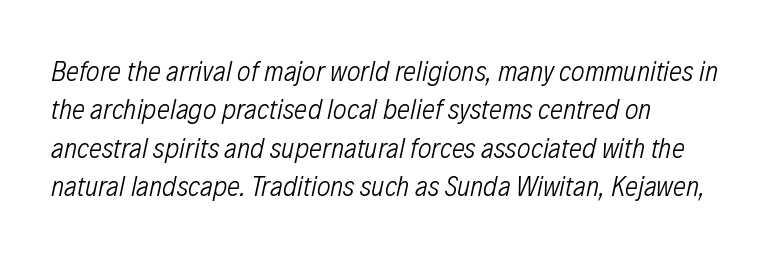
Q: Is the text bold? A: No.
Q: Is the text italic (slanted)? A: Yes, it leans right by about 12 degrees.
Q: Is the text underlined? A: No.
Q: How is the paragraph aligned? A: Left-aligned.
Q: Is the spacing between letters normal or unusually wide? A: Normal.
Q: Is the spacing between lines tight, normal or loose? A: Normal.
Q: Width (condensed, normal, or wide)? A: Condensed.
Q: Stroke contrast? A: Low.
Q: x-height? A: Medium.
Q: Monospaced? A: No.
